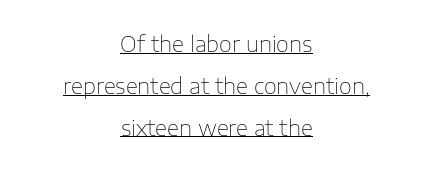
Q: Is the text bold? A: No.
Q: Is the text italic (slanted)? A: No, it is upright.
Q: Is the text underlined? A: Yes.
Q: How is the paragraph aligned? A: Centered.
Q: Is the spacing between letters normal or unusually wide? A: Normal.
Q: Is the spacing between lines tight, normal or loose? A: Loose.
